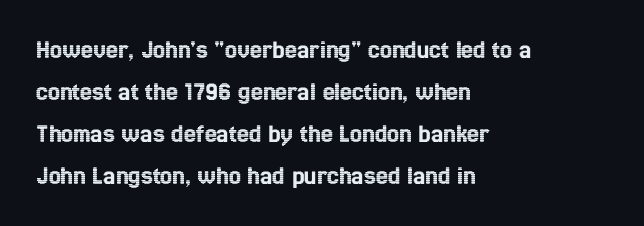
Decoration check: the copy has no underline. You can tell it's not italic because the verticals are truly vertical. Is the letter spacing exaggerated? No — it looks like the ordinary default. A classic flush-left, rag-right setting is used for this passage. Baseline-to-baseline distance is the conventional proportion of letter height.
